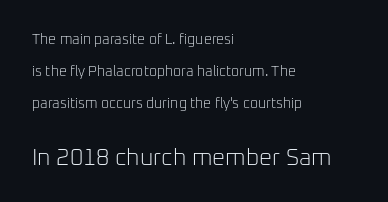
The image shows 23 px text type, upright; set left-aligned, loose line spacing (2.27x), normal letter spacing, not underlined; the second (bottom) block is 1.64x larger.
